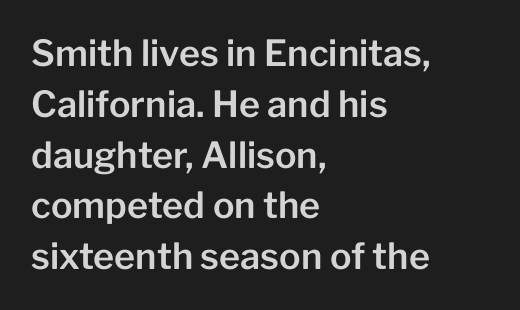
The image shows 36 px sans-serif type, upright; set left-aligned, normal line spacing (1.41x), normal letter spacing, not underlined; low stroke contrast and a medium x-height.
